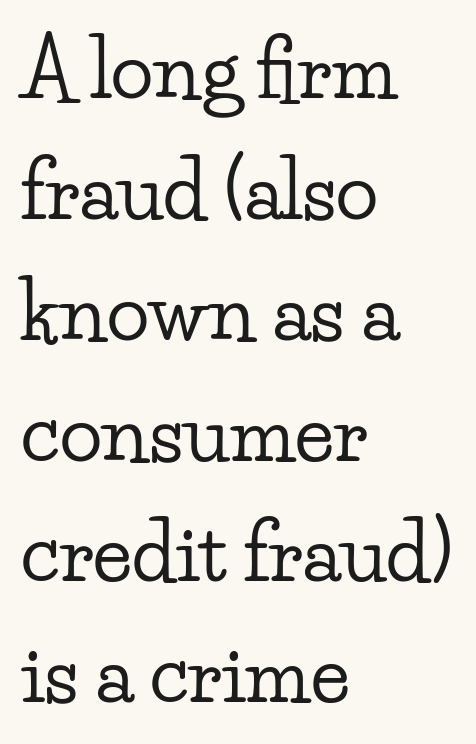
Q: Is the text italic (slanted)? A: No, it is upright.
Q: Is the typeface a serif or a sans-serif typeface? A: Serif.
Q: Is the text underlined? A: No.
Q: How is the paragraph aligned? A: Left-aligned.
Q: Is the spacing between letters normal or unusually wide? A: Normal.
Q: Is the spacing between lines tight, normal or loose? A: Normal.
Q: Width (condensed, normal, or wide)? A: Wide.
Q: Stroke contrast? A: Low.
Q: x-height? A: Small.
Q: Monospaced? A: No.
